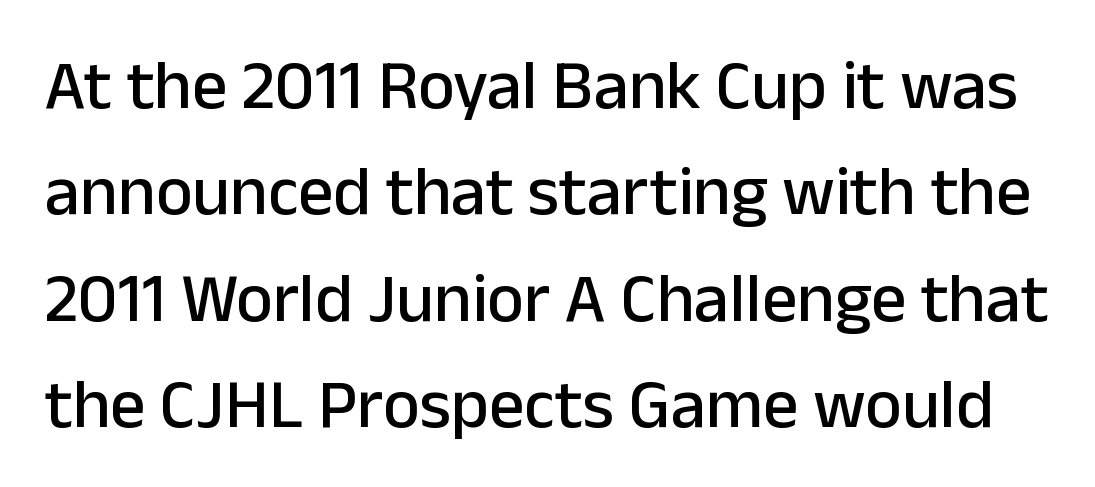
No italicization has been applied; the sample stays upright. Check under the words: just untouched page. Check where the strokes stop: nothing finishes them off — pure sans. This block has exactly the height ordinary leading produces. The face used here is rendered with its standard letterfit. Proportional: the letters do not fall into vertical columns.
